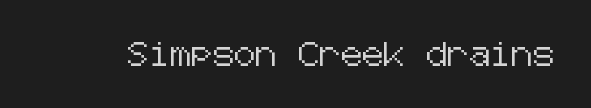
Observe the ordinary spacing: letters are neighbours, not strangers. Underline: absent. Rendered with straight, roman letterforms.
